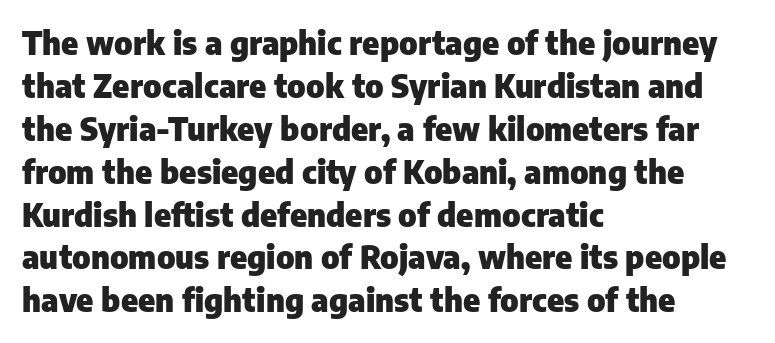
The image shows 32 px heavy sans-serif type, upright; set left-aligned, normal line spacing (1.34x), normal letter spacing, not underlined; low stroke contrast and a medium x-height.
